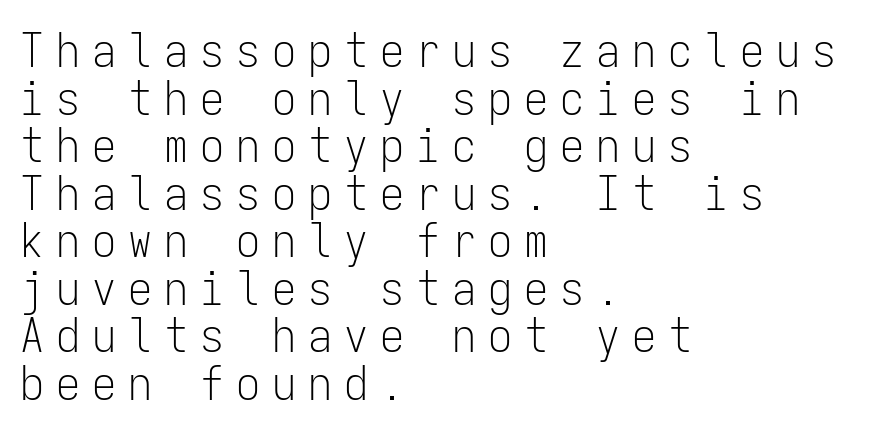
{"serif": "no", "italic": "no", "bold": "no", "weight": "light", "width": "condensed", "stroke_contrast": "low", "x_height": "medium", "monospaced": "yes", "underline": "no", "align": "left", "line_spacing": "tight", "line_spacing_ratio": 0.99, "letter_spacing": "wide", "letter_spacing_em": 0.25, "glyph_px": 48}
